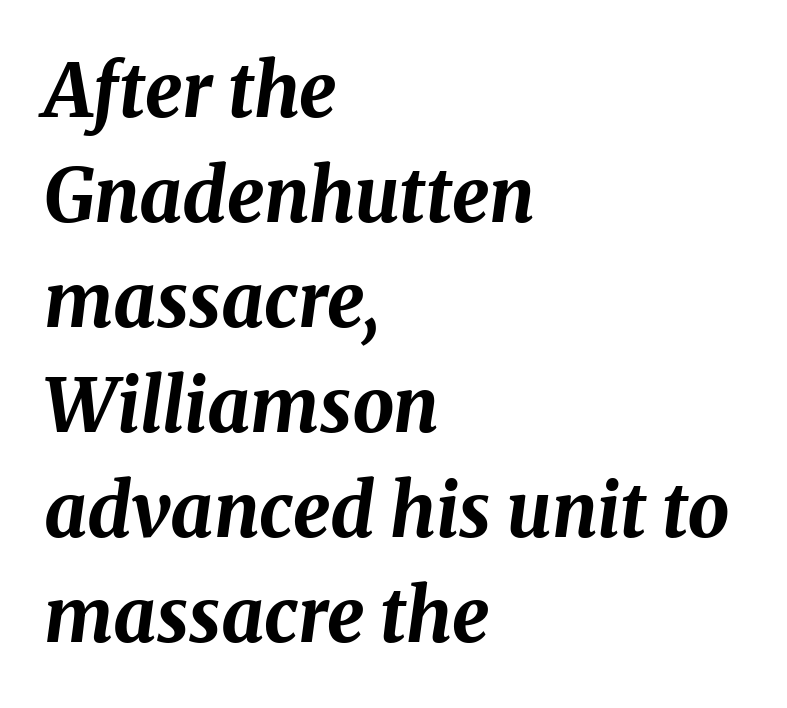
Q: Is the text bold? A: Yes.
Q: Is the text italic (slanted)? A: Yes, it leans right by about 8 degrees.
Q: Is the text underlined? A: No.
Q: How is the paragraph aligned? A: Left-aligned.
Q: Is the spacing between letters normal or unusually wide? A: Normal.
Q: Is the spacing between lines tight, normal or loose? A: Normal.
Q: Width (condensed, normal, or wide)? A: Normal.
Q: Stroke contrast? A: Medium.
Q: x-height? A: Medium.
Q: Monospaced? A: No.
